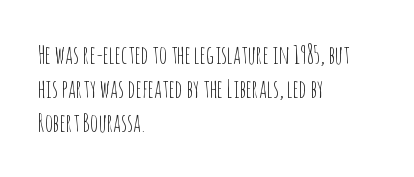
The image shows 25 px text type, upright; set left-aligned, normal line spacing (1.36x), normal letter spacing, not underlined.
